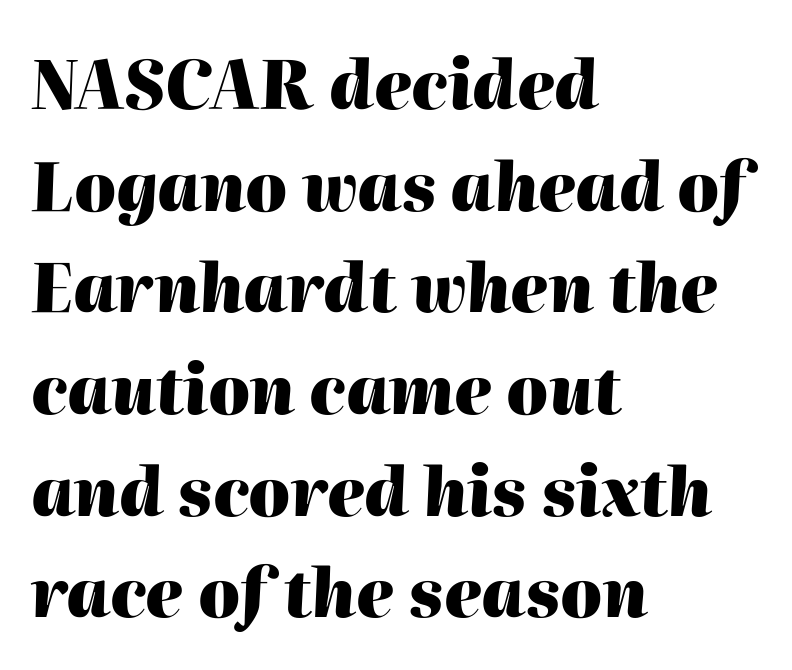
Do the characters align in a grid? No, the font is proportional. Underline: absent. Vertical spacing — default. This sample is left-justified, so line endings fall wherever the words run out. Looking at the ascenders, they clearly lean. Look at the stroke-to-counter ratio: heavy, a bold.
